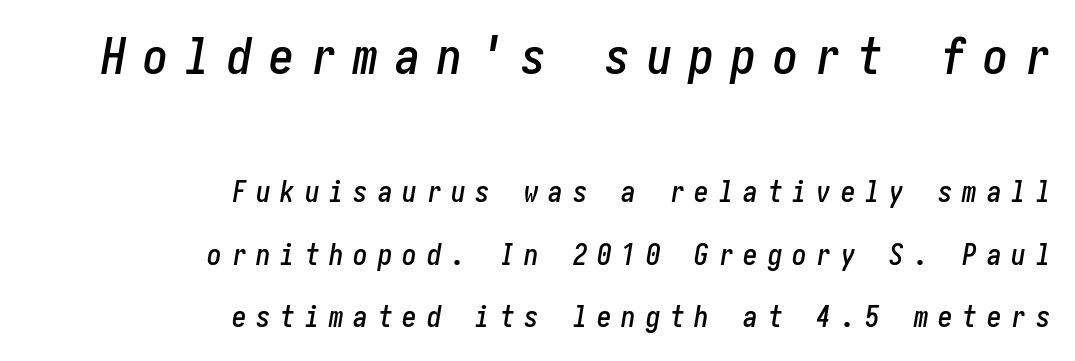
Compare the two chunks: the upper has the greater cap height. Any mark beneath the type? The region is blank. The rendering applies a slant to the glyphs. Display-style spreading of the glyphs; the letterfit is very open.
